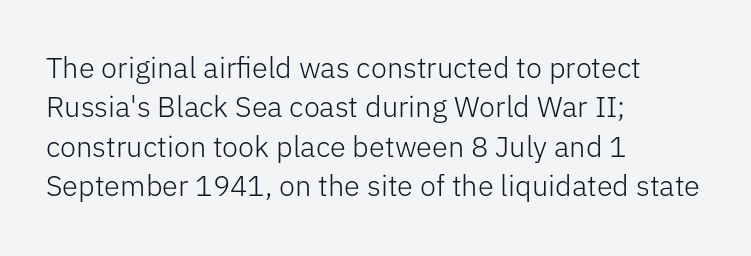
{"serif": "no", "italic": "no", "bold": "no", "weight": "light", "width": "normal", "stroke_contrast": "low", "x_height": "medium", "monospaced": "no", "underline": "no", "align": "left", "line_spacing": "normal", "line_spacing_ratio": 1.36, "letter_spacing": "normal", "letter_spacing_em": 0.0, "glyph_px": 29}
